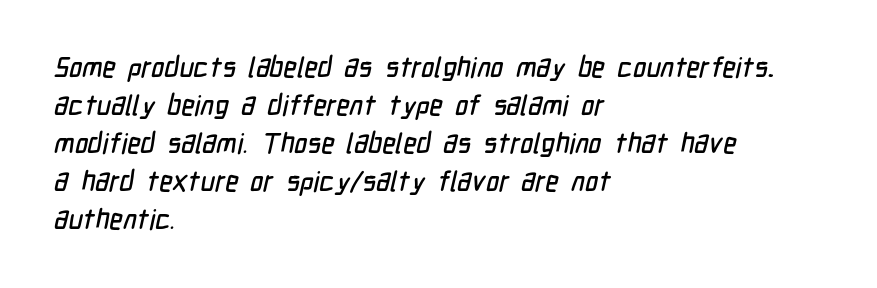
Q: Is the typeface a serif or a sans-serif typeface? A: Sans-serif.
Q: Is the text underlined? A: No.
Q: How is the paragraph aligned? A: Left-aligned.
Q: Is the spacing between letters normal or unusually wide? A: Normal.
Q: Is the spacing between lines tight, normal or loose? A: Normal.
Q: Width (condensed, normal, or wide)? A: Condensed.
Q: Stroke contrast? A: Low.
Q: x-height? A: Medium.
Q: Monospaced? A: No.
